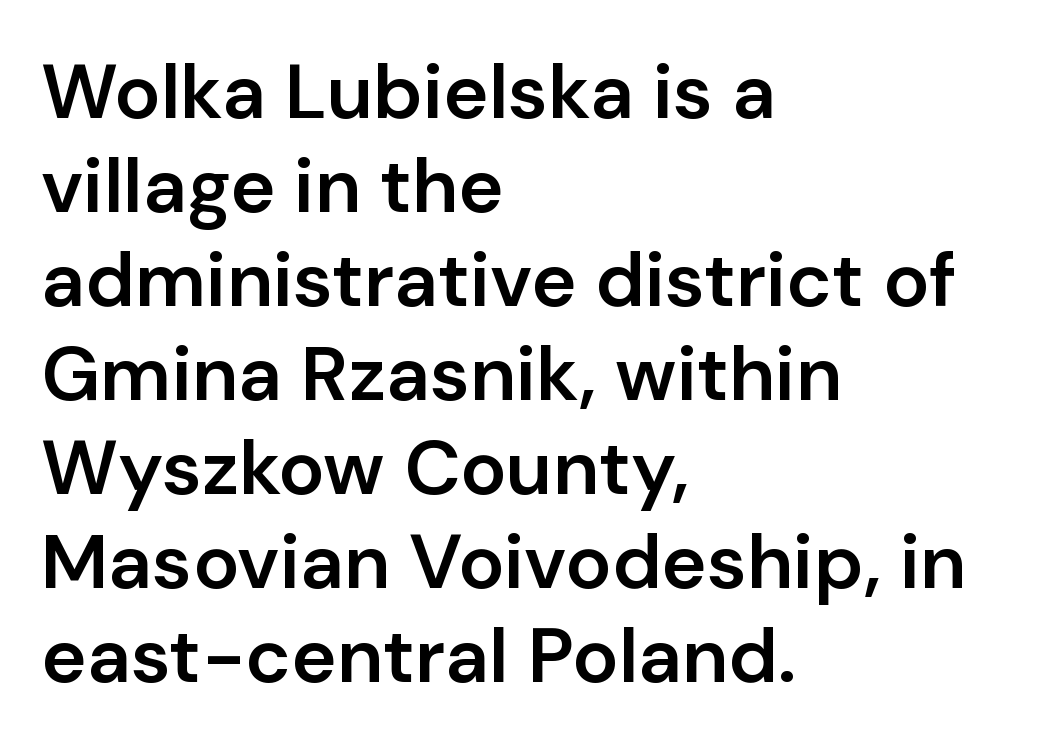
{"serif": "no", "italic": "no", "bold": "semi", "weight": "semibold", "width": "normal", "stroke_contrast": "low", "x_height": "medium", "monospaced": "no", "underline": "no", "align": "left", "line_spacing_ratio": 1.22, "letter_spacing": "normal", "letter_spacing_em": 0.0, "glyph_px": 77}
